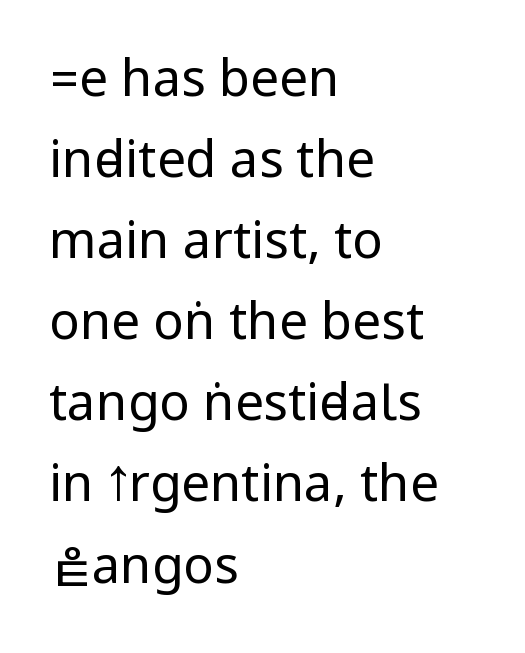
The image shows 51 px regular-weight, condensed sans-serif type, upright; set left-aligned, normal line spacing (1.59x), normal letter spacing, not underlined; low stroke contrast.
